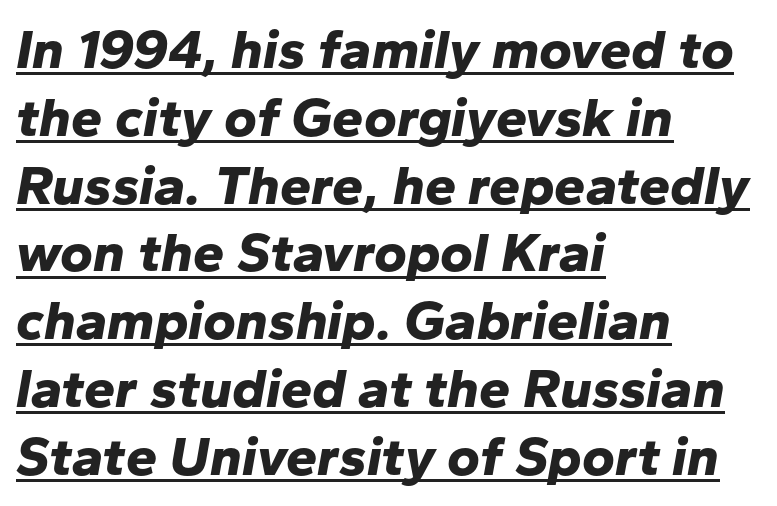
Q: Is the text bold? A: Yes.
Q: Is the text italic (slanted)? A: Yes, it leans right by about 10 degrees.
Q: Is the text underlined? A: Yes.
Q: How is the paragraph aligned? A: Left-aligned.
Q: Is the spacing between letters normal or unusually wide? A: Normal.
Q: Width (condensed, normal, or wide)? A: Normal.
Q: Stroke contrast? A: Low.
Q: x-height? A: Medium.
Q: Monospaced? A: No.
